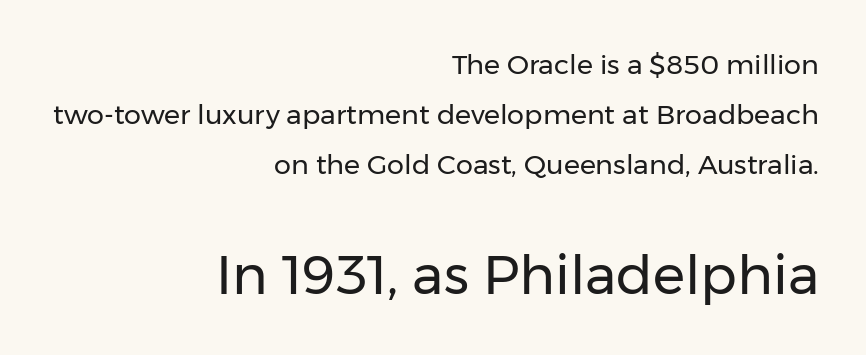
Characters remain perfectly vertical along every line. Here the second block reads like a headline and the first like body copy. This sample uses a sans-serif face. Here the designer chose a conventional face with non-uniform glyph widths. These lines stack with their right ends in a neat column.
